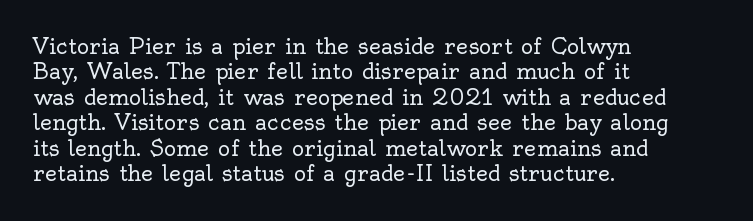
The image shows 21 px text type, upright; set left-aligned, line spacing 1.21x, normal letter spacing, not underlined.
